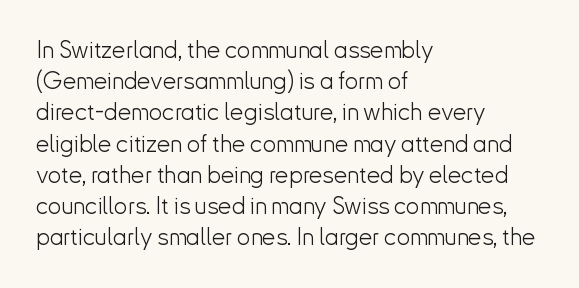
The ragged edge is on the right, which tells us the setting is flush left. The passage shown is not underscored anywhere. These lines were composed using upright roman letters. This sample uses plain, unmodified letter spacing. Reading down the column, the eye jumps a familiar distance to each next line.
